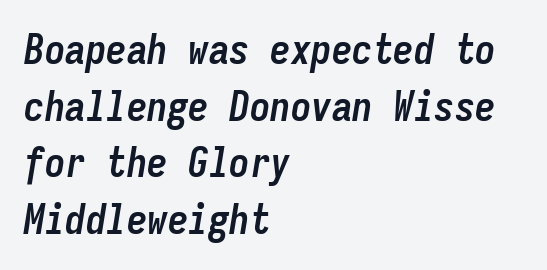
{"italic": "yes", "lean": "right", "slant_degrees": 9, "bold": "yes", "weight": "semibold", "width": "condensed", "stroke_contrast": "low", "x_height": "medium", "monospaced": "yes", "underline": "no", "align": "left", "line_spacing": "normal", "line_spacing_ratio": 1.38, "letter_spacing": "normal", "letter_spacing_em": 0.0, "glyph_px": 41}
